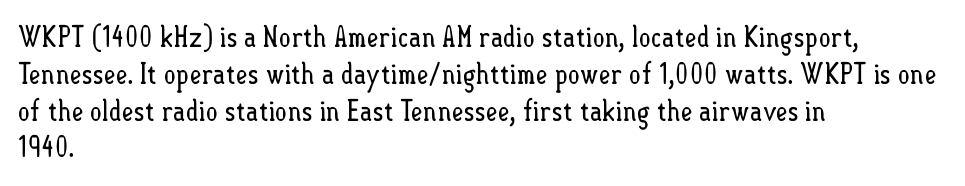
This sample has the flowing, uneven cadence of proportional lettering. The weight would be labelled regular, book, light, or lighter still. Alignment: flush left. The specimen omits any rule beneath the text block's lines.
